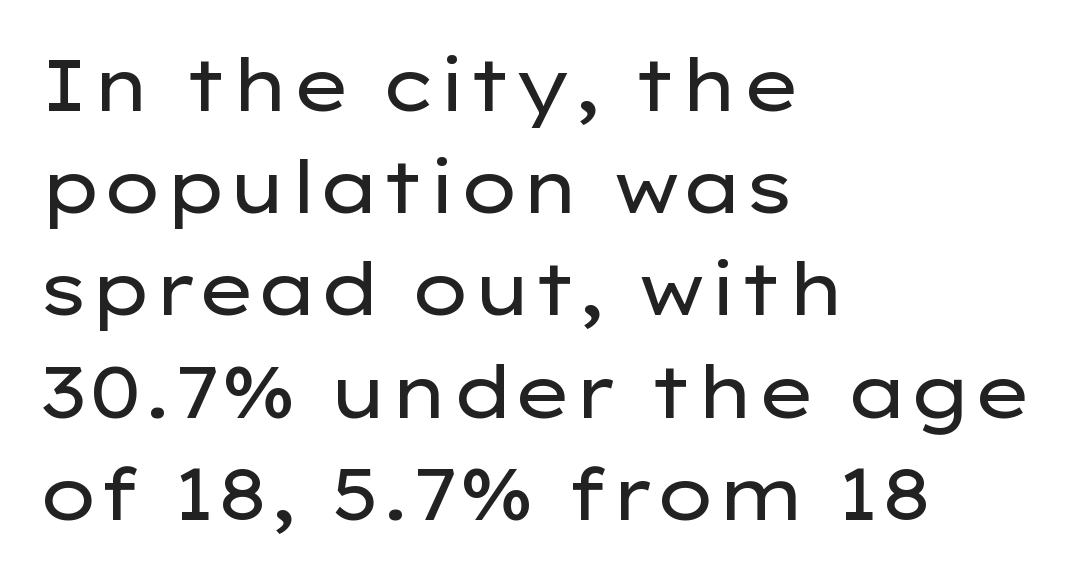
The image shows 73 px regular-weight, wide sans-serif type, upright; set left-aligned, normal line spacing (1.4x), normal letter spacing, not underlined; low stroke contrast and a medium x-height.
